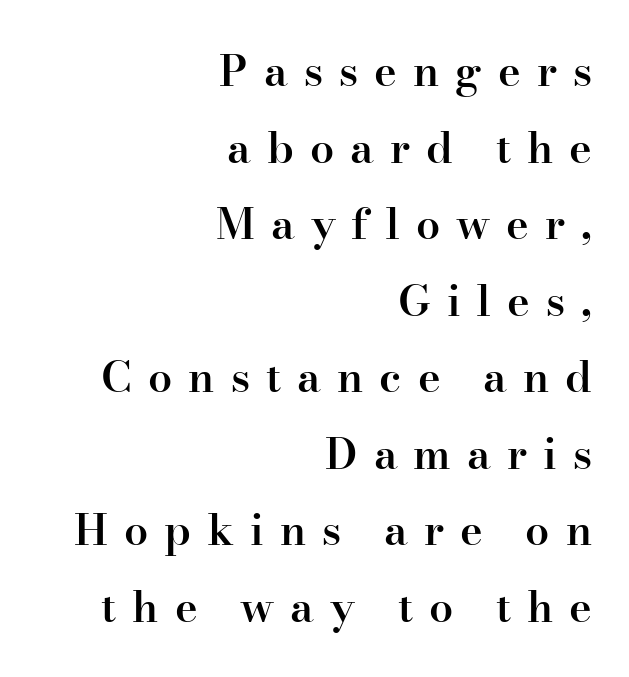
Q: Is the text bold? A: Semi-bold.
Q: Is the text italic (slanted)? A: No, it is upright.
Q: Is the typeface a serif or a sans-serif typeface? A: Serif.
Q: Is the text underlined? A: No.
Q: How is the paragraph aligned? A: Right-aligned.
Q: Is the spacing between letters normal or unusually wide? A: Unusually wide.
Q: Width (condensed, normal, or wide)? A: Normal.
Q: Stroke contrast? A: High.
Q: x-height? A: Small.
Q: Monospaced? A: No.
